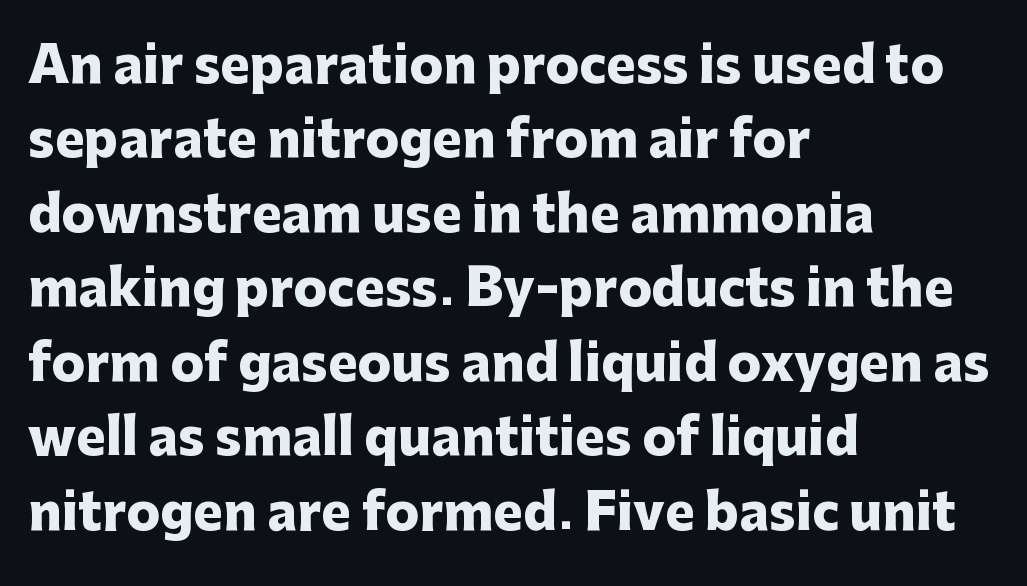
{"serif": "no", "italic": "no", "bold": "yes", "weight": "heavy", "width": "normal", "stroke_contrast": "low", "x_height": "medium", "monospaced": "no", "underline": "no", "align": "left", "line_spacing": "normal", "line_spacing_ratio": 1.49, "letter_spacing": "normal", "letter_spacing_em": 0.0, "glyph_px": 50}
